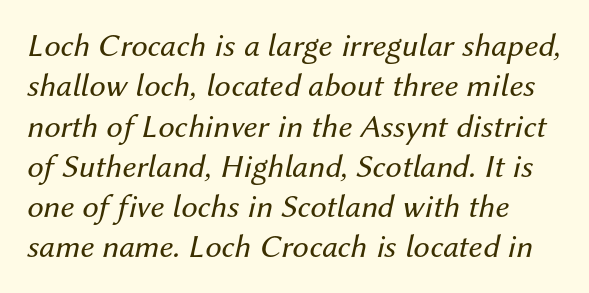
The image shows 33 px regular-weight type, italic (leaning right); set left-aligned, line spacing 1.22x, normal letter spacing, not underlined; medium stroke contrast and a medium x-height.
